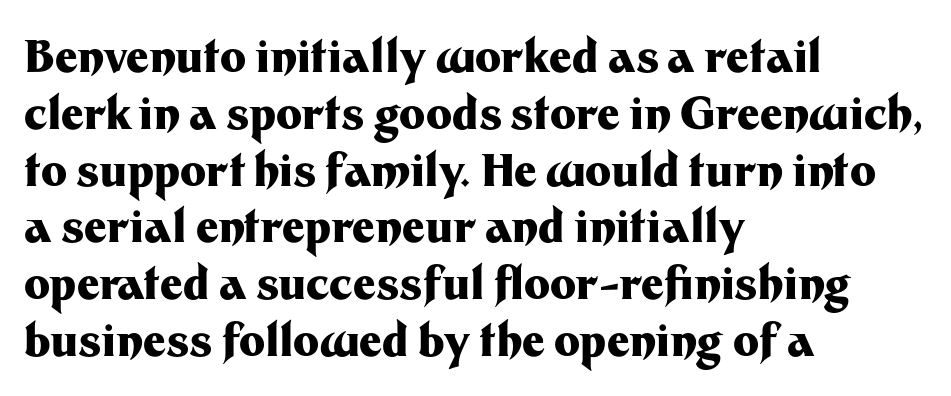
{"serif": "no", "italic": "no", "bold": "yes", "weight": "heavy", "width": "normal", "stroke_contrast": "medium", "x_height": "medium", "monospaced": "no", "underline": "no", "align": "left", "line_spacing": "normal", "line_spacing_ratio": 1.29, "letter_spacing": "normal", "letter_spacing_em": 0.0, "glyph_px": 44}
